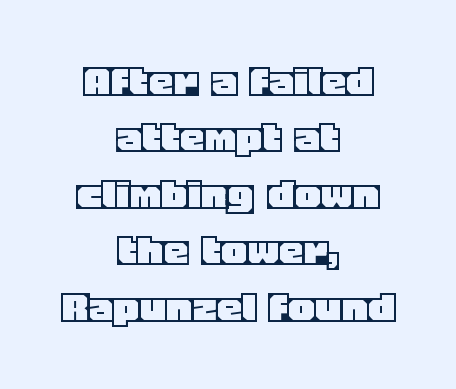
Honestly, the letter spacing is just normal — you wouldn't notice it. The rendering uses natural spacing where letterforms have individual widths. The zone under the glyphs is completely vacant. Horizontally, the lines are justified to the midpoint only. Rows of type sit shoulder to shoulder in the vertical direction. You can tell it's not italic because the verticals are truly vertical.
